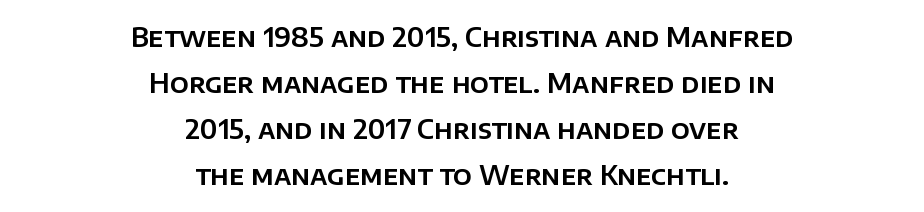
{"italic": "no", "underline": "no", "align": "center", "line_spacing_ratio": 1.77, "letter_spacing": "normal", "letter_spacing_em": 0.0, "glyph_px": 26}
